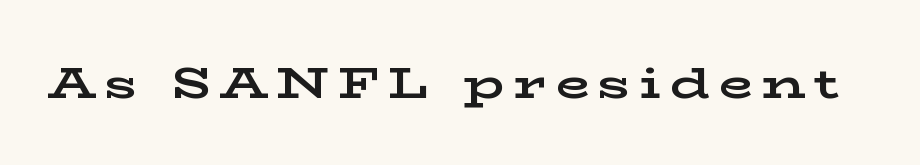
Q: Is the text bold? A: Yes.
Q: Is the text italic (slanted)? A: No, it is upright.
Q: Is the typeface a serif or a sans-serif typeface? A: Serif.
Q: Is the text underlined? A: No.
Q: Is the spacing between letters normal or unusually wide? A: Unusually wide.
Q: Width (condensed, normal, or wide)? A: Wide.
Q: Stroke contrast? A: Low.
Q: x-height? A: Medium.
Q: Monospaced? A: No.
